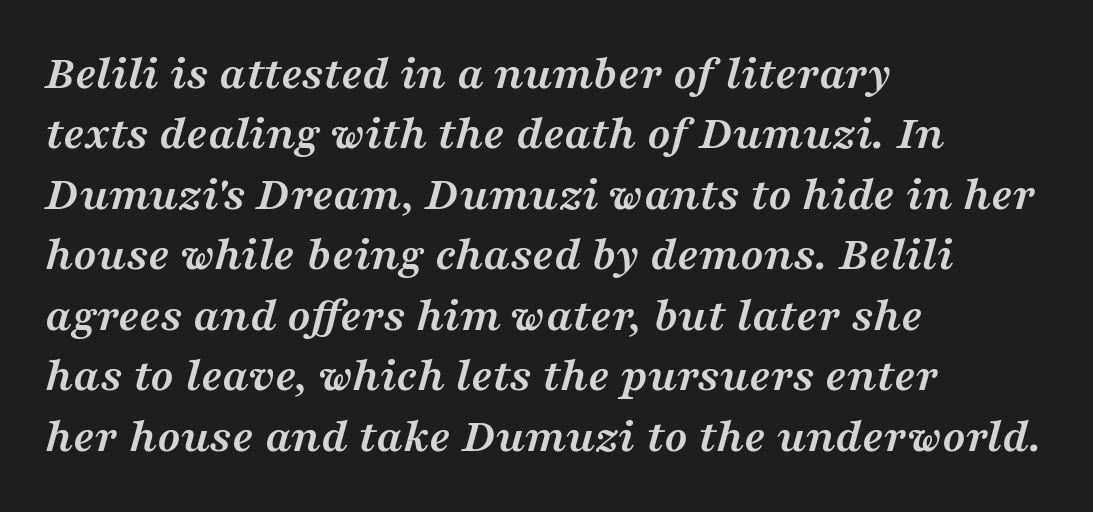
The image shows 48 px semibold, wide serif type, italic (leaning right); set left-aligned, normal line spacing (1.26x), normal letter spacing, not underlined; medium stroke contrast and a medium x-height.
